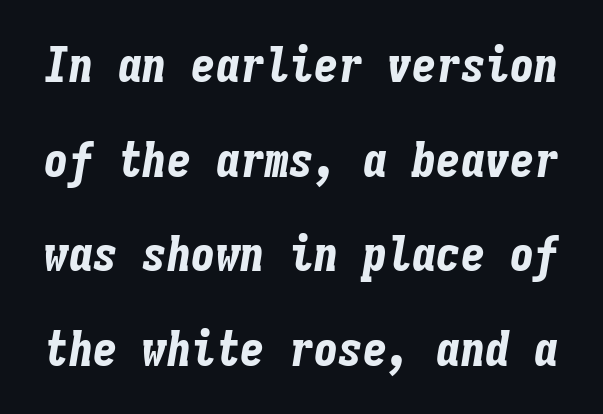
The image shows 49 px bold, condensed type, italic (leaning right), monospaced; set loose line spacing (1.93x), normal letter spacing, not underlined; low stroke contrast and a medium x-height.
